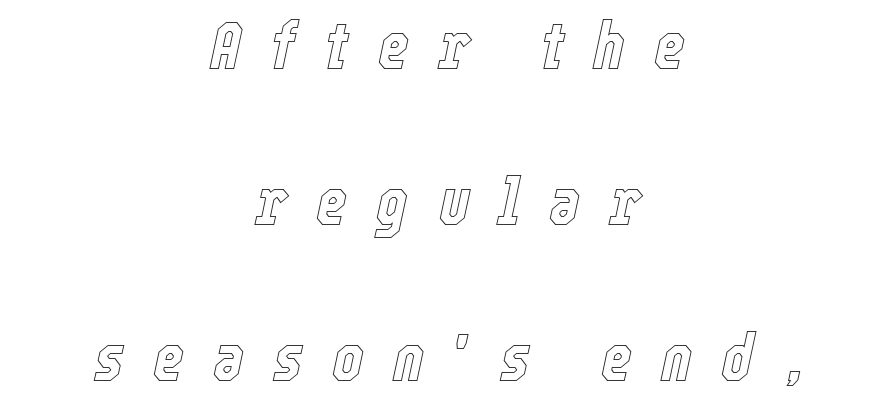
Note the varied advance widths — an 'i' is clearly narrower than an 'm'. Neither beginnings nor endings align; midpoints do. Display-style spreading of the glyphs; the letterfit is very open. Regarding leading, the lines here are spaced well apart. Glance below the letters and you will spot only blank space.
